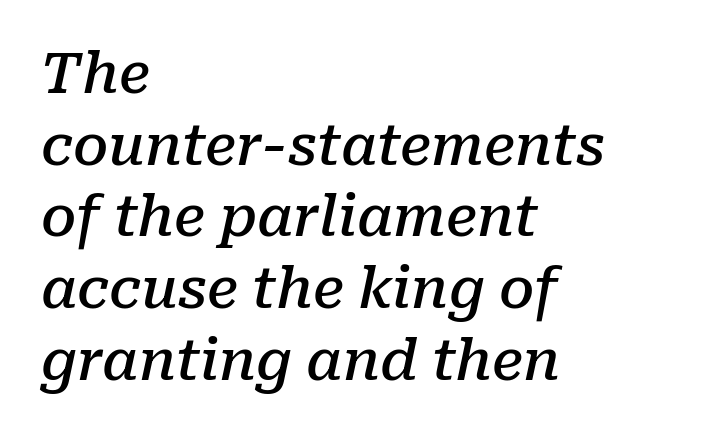
This rendering employs a face with finishing strokes, i.e., a serif. Compared with an ordinary text face, these strokes are moderately heavier — a semibold. Each word holds together tightly as a unit, with standard inter-letter gaps. Descender tails drop into unmarked territory. The paragraph has a hard left edge and a soft right edge. Note the varied advance widths — an 'i' is clearly narrower than an 'm'.
